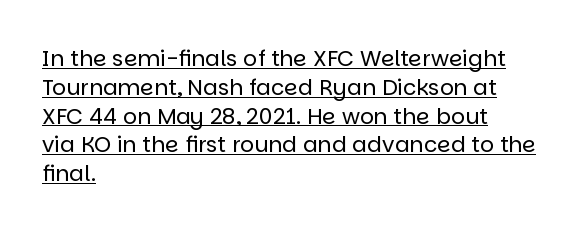
The image shows 22 px text type, upright; set left-aligned, normal line spacing (1.31x), normal letter spacing, underlined.
